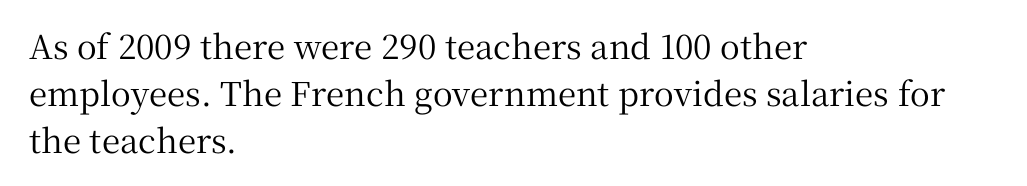
Q: Is the text italic (slanted)? A: No, it is upright.
Q: Is the typeface a serif or a sans-serif typeface? A: Serif.
Q: Is the text underlined? A: No.
Q: How is the paragraph aligned? A: Left-aligned.
Q: Is the spacing between letters normal or unusually wide? A: Normal.
Q: Is the spacing between lines tight, normal or loose? A: Normal.
Q: Width (condensed, normal, or wide)? A: Normal.
Q: Stroke contrast? A: Medium.
Q: x-height? A: Medium.
Q: Monospaced? A: No.
